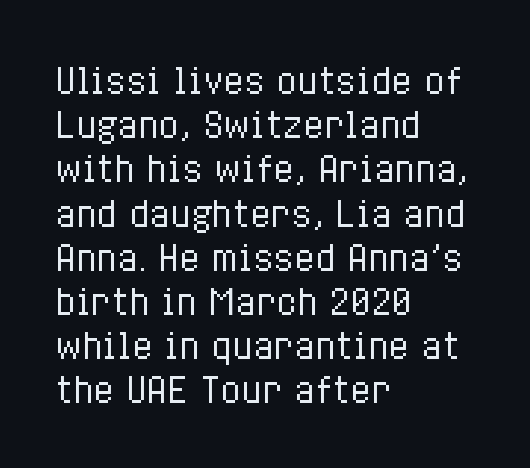
The image shows 34 px regular-weight, condensed type, upright; set left-aligned, normal line spacing (1.3x), normal letter spacing, not underlined; low stroke contrast and a medium x-height.
